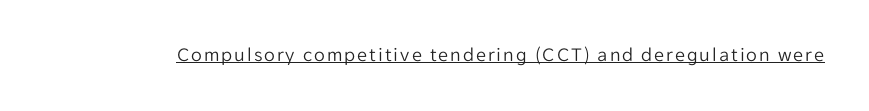
{"italic": "no", "bold": "no", "underline": "yes", "glyph_px": 20}
